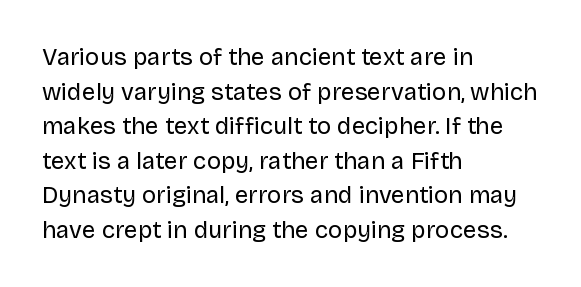
{"italic": "no", "bold": "no", "underline": "no", "align": "left", "line_spacing": "normal", "line_spacing_ratio": 1.44, "letter_spacing": "normal", "letter_spacing_em": 0.0, "glyph_px": 24}
